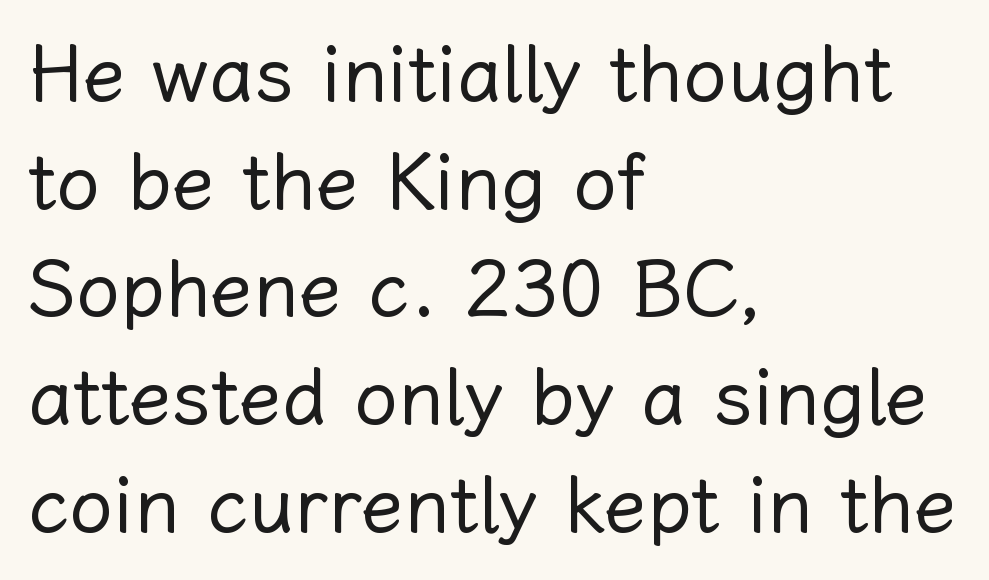
Do the characters align in a grid? No, the font is proportional. Every character sits straight up, as roman type does. Characters follow at the spacing the type designer built in. Leading: standard. These lines stack with their left ends in a neat column.
